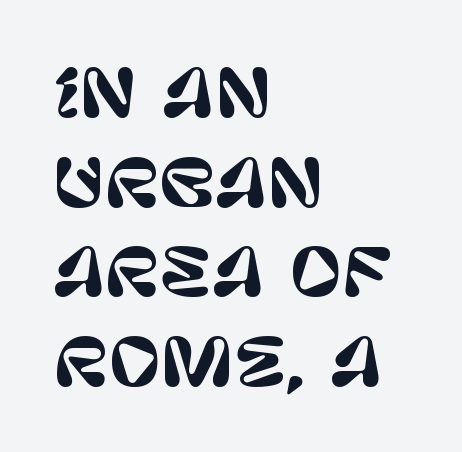
Q: Is the text italic (slanted)? A: Yes.
Q: Is the typeface a serif or a sans-serif typeface? A: Sans-serif.
Q: Is the text underlined? A: No.
Q: How is the paragraph aligned? A: Left-aligned.
Q: Is the spacing between letters normal or unusually wide? A: Normal.
Q: Is the spacing between lines tight, normal or loose? A: Normal.
Q: Width (condensed, normal, or wide)? A: Normal.
Q: Stroke contrast? A: Low.
Q: x-height? A: Large.
Q: Monospaced? A: No.
